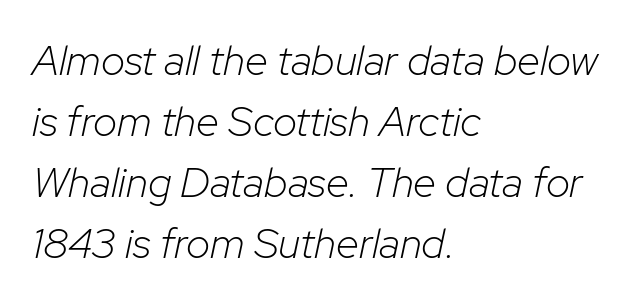
The image shows 42 px light type, italic (leaning right); set left-aligned, normal line spacing (1.45x), normal letter spacing, not underlined; low stroke contrast and a medium x-height.
